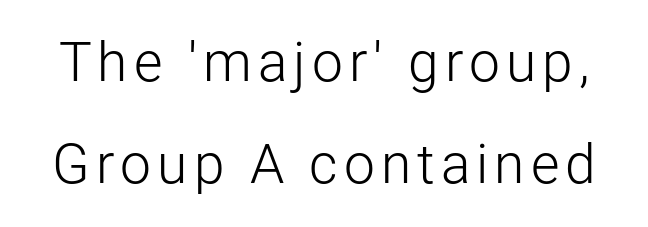
This is roman type, the default non-slanted kind. Beneath every word, the page is bare. Weight class: somewhere from thin through regular. The passage shown is typed in a proportional face where columns would drift. The font family rendered here belongs to the sans-serif group.
